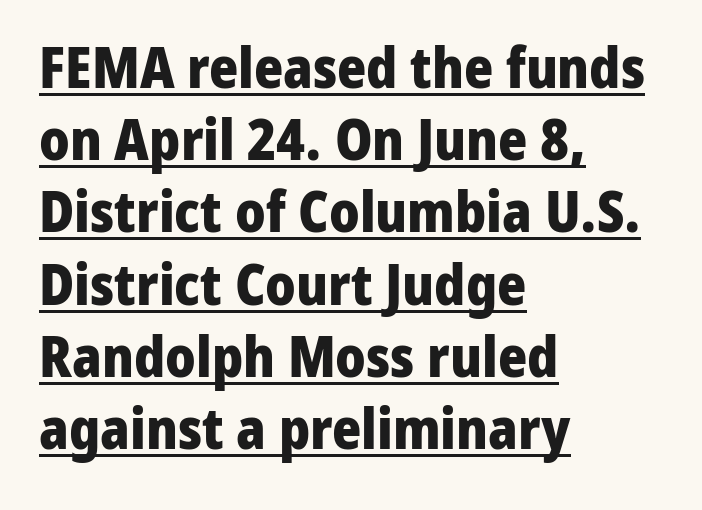
{"serif": "no", "italic": "no", "bold": "yes", "weight": "heavy", "width": "normal", "stroke_contrast": "low", "x_height": "medium", "monospaced": "no", "underline": "yes", "align": "left", "line_spacing": "normal", "line_spacing_ratio": 1.29, "letter_spacing": "normal", "letter_spacing_em": 0.0, "glyph_px": 56}
